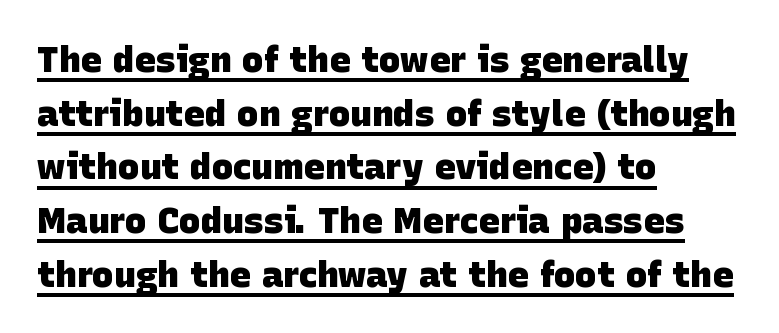
{"serif": "no", "bold": "yes", "weight": "heavy", "width": "normal", "stroke_contrast": "low", "x_height": "large", "monospaced": "no", "underline": "yes", "align": "left", "line_spacing": "normal", "line_spacing_ratio": 1.49, "letter_spacing": "normal", "letter_spacing_em": 0.0, "glyph_px": 36}
